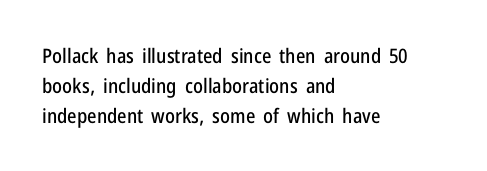
Notice how descenders clear the ascenders below comfortably — that's standard leading. In terms of letterspacing, this is plain default setting. Descender tails drop into unmarked territory. Layout note: lines flush left. The typography opts for an upright posture over an oblique one.
